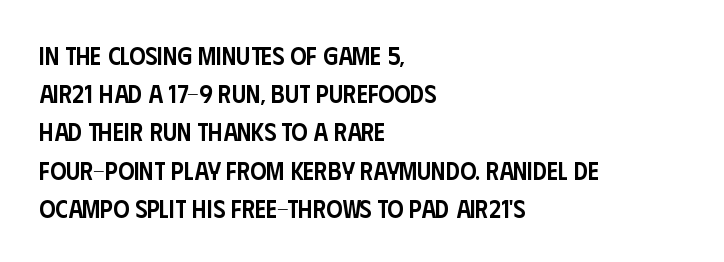
{"italic": "no", "bold": "semi", "underline": "no", "align": "left", "line_spacing": "normal", "line_spacing_ratio": 1.53, "letter_spacing": "normal", "letter_spacing_em": 0.0, "glyph_px": 25}
